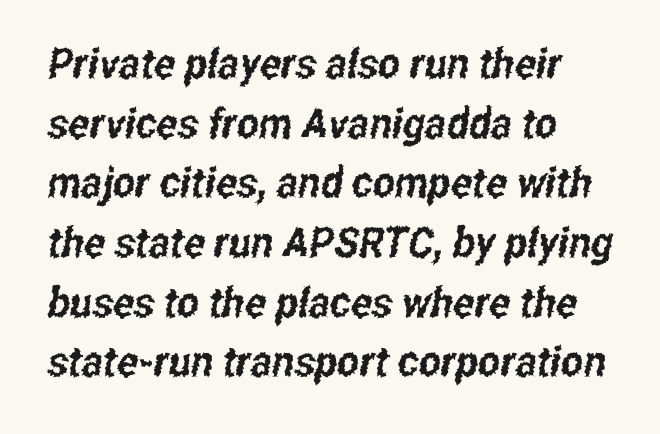
Q: Is the typeface a serif or a sans-serif typeface? A: Sans-serif.
Q: Is the text underlined? A: No.
Q: How is the paragraph aligned? A: Left-aligned.
Q: Is the spacing between letters normal or unusually wide? A: Normal.
Q: Is the spacing between lines tight, normal or loose? A: Normal.
Q: Width (condensed, normal, or wide)? A: Condensed.
Q: Stroke contrast? A: Low.
Q: x-height? A: Medium.
Q: Monospaced? A: No.
